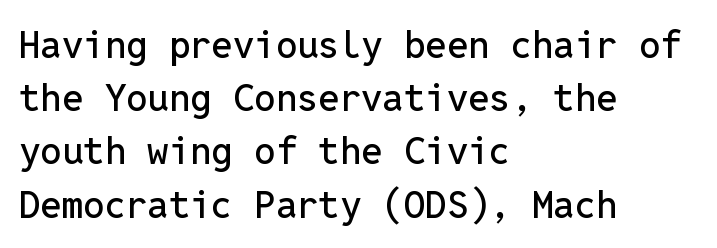
Q: Is the text italic (slanted)? A: No, it is upright.
Q: Is the typeface a serif or a sans-serif typeface? A: Sans-serif.
Q: Is the text underlined? A: No.
Q: How is the paragraph aligned? A: Left-aligned.
Q: Is the spacing between letters normal or unusually wide? A: Normal.
Q: Is the spacing between lines tight, normal or loose? A: Normal.
Q: Width (condensed, normal, or wide)? A: Normal.
Q: Stroke contrast? A: Low.
Q: x-height? A: Medium.
Q: Monospaced? A: Yes.
